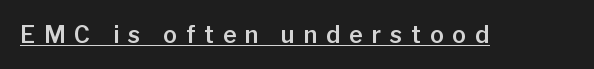
Q: Is the text italic (slanted)? A: No, it is upright.
Q: Is the text underlined? A: Yes.
Q: Is the spacing between letters normal or unusually wide? A: Unusually wide.
